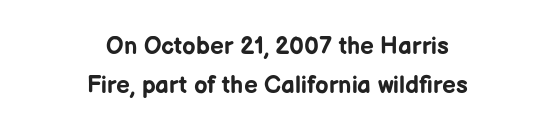
The whitespace from short lines is split evenly between both sides. Its strokes are broad and dark, the hallmark of bold type. The rows are spaced the way most documents space them. The lettering holds an erect, upright posture throughout.
